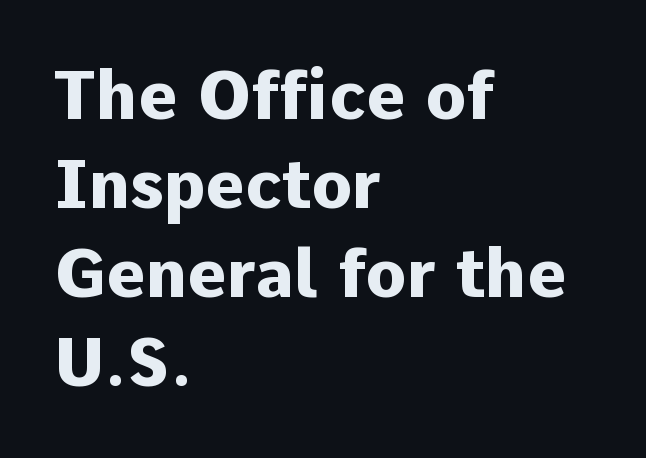
On the weight axis this lands at bold, roughly 700. The passage shown stacks its lines at a standard gap. A bare baseline throughout the passage. Vertical strokes here are truly vertical. Looks like regular typesetting: each glyph gets only the width it needs. The rendering keeps characters at their native spacing.
